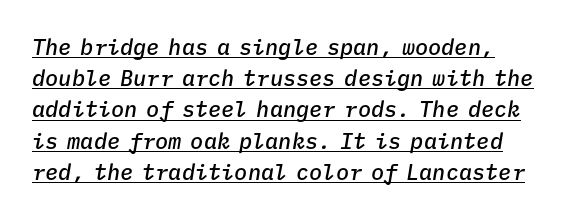
{"italic": "yes", "lean": "right", "slant_degrees": 9, "bold": "semi", "underline": "yes", "line_spacing": "normal", "line_spacing_ratio": 1.42, "letter_spacing": "normal", "letter_spacing_em": 0.0, "glyph_px": 22}
